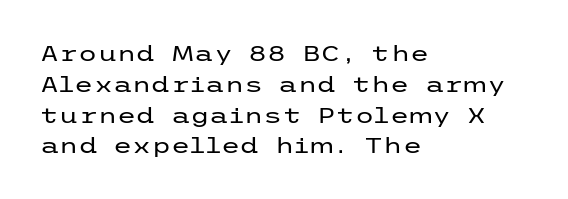
Summary of vertical rhythm: regular, with standard interline spacing. Short note: letters normally spaced. The font's upright variant was chosen for this text. Casual observation: everything's shoved over to the left.
